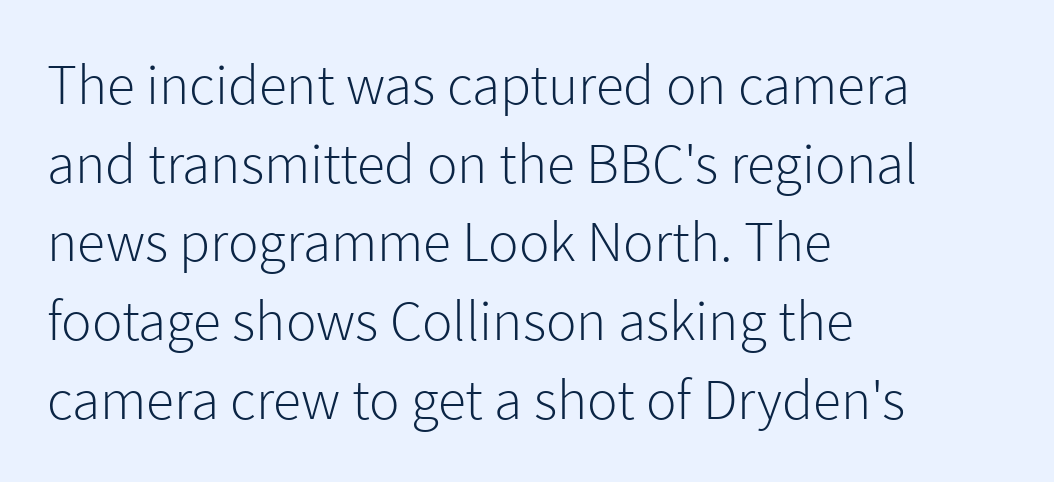
The image shows 57 px light sans-serif type, upright; set left-aligned, normal line spacing (1.38x), normal letter spacing, not underlined; low stroke contrast and a medium x-height.
